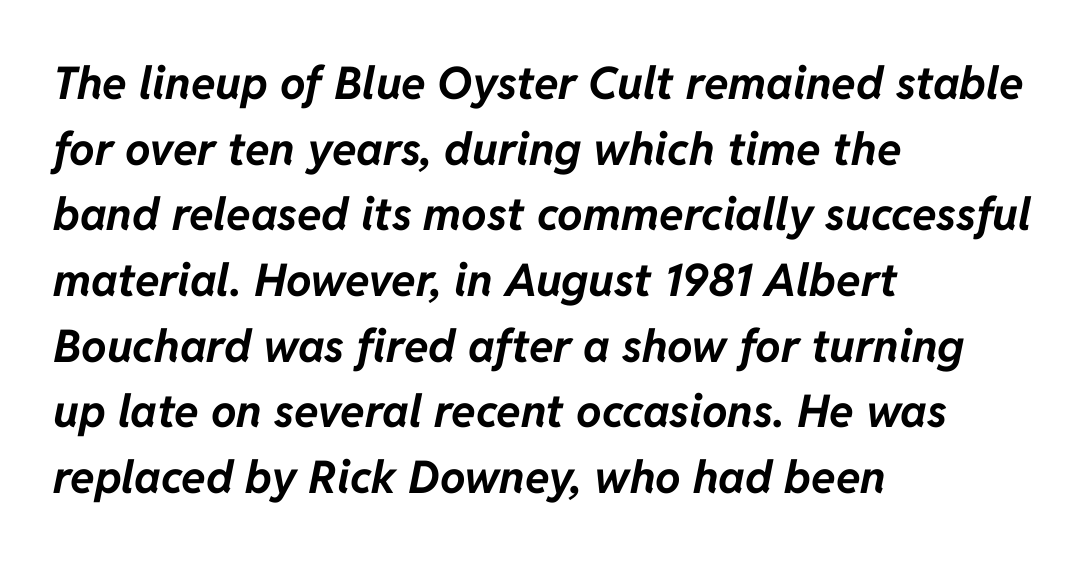
The image shows 45 px bold type, italic (leaning right); set left-aligned, normal line spacing (1.46x), normal letter spacing, not underlined; low stroke contrast and a medium x-height.
